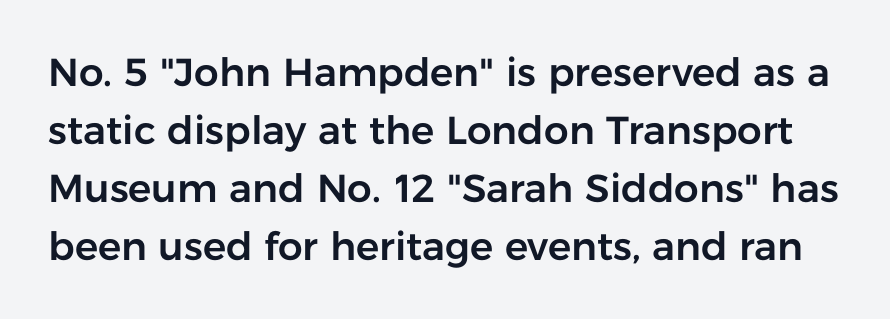
The image shows 39 px sans-serif type, upright; set normal line spacing (1.49x), normal letter spacing, not underlined; low stroke contrast and a medium x-height.
